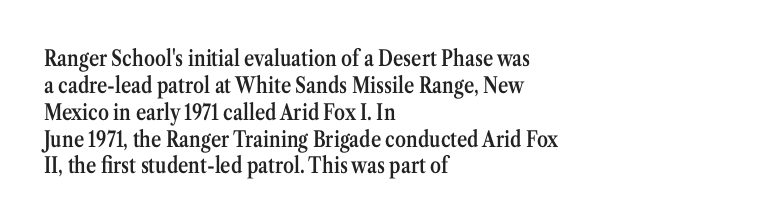
Letters rest on an invisible, unmarked baseline. Notice how the stems are strictly vertical — no italics here. In terms of letterspacing, this is plain default setting. This is moderately heavy type, rendered in semibold. Reading down the block, your eye returns to a fixed left position each line.
